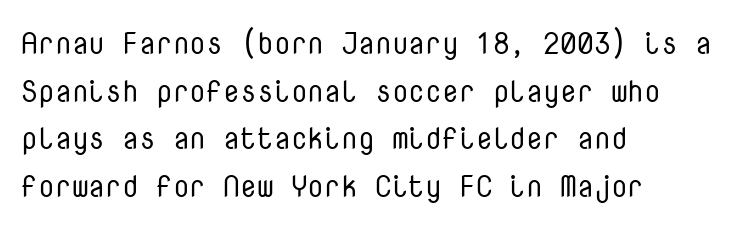
Q: Is the text bold? A: No.
Q: Is the text italic (slanted)? A: No, it is upright.
Q: Is the typeface a serif or a sans-serif typeface? A: Sans-serif.
Q: Is the text underlined? A: No.
Q: How is the paragraph aligned? A: Left-aligned.
Q: Is the spacing between letters normal or unusually wide? A: Normal.
Q: Is the spacing between lines tight, normal or loose? A: Normal.
Q: Width (condensed, normal, or wide)? A: Normal.
Q: Stroke contrast? A: Low.
Q: x-height? A: Medium.
Q: Monospaced? A: Yes.
